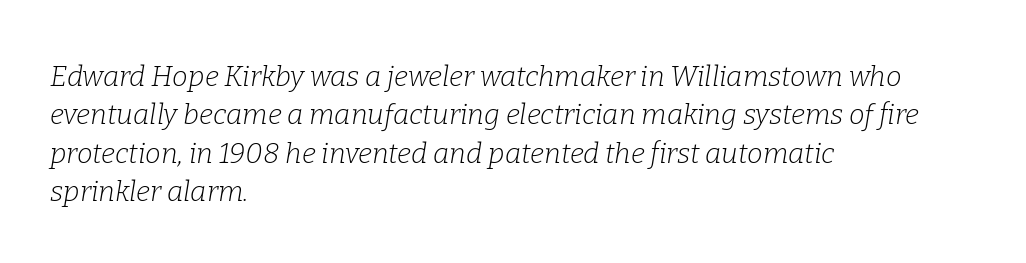
Q: Is the text bold? A: No.
Q: Is the text italic (slanted)? A: Yes, it leans right by about 9 degrees.
Q: Is the typeface a serif or a sans-serif typeface? A: Serif.
Q: Is the text underlined? A: No.
Q: How is the paragraph aligned? A: Left-aligned.
Q: Is the spacing between letters normal or unusually wide? A: Normal.
Q: Is the spacing between lines tight, normal or loose? A: Normal.
Q: Width (condensed, normal, or wide)? A: Normal.
Q: Stroke contrast? A: Low.
Q: x-height? A: Medium.
Q: Monospaced? A: No.
